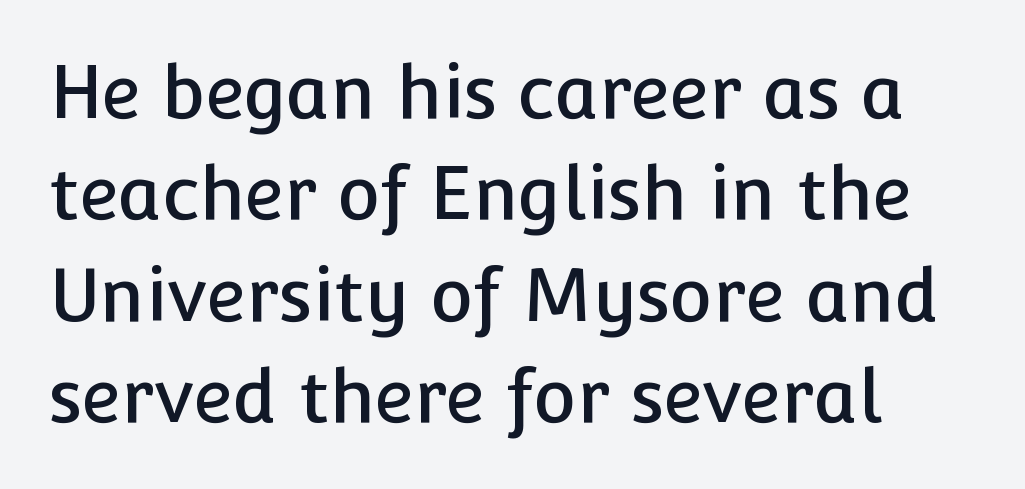
Regular leading. Italic? Not at all — the glyphs are vertical. If you drew a ruler down the left edge, every line would touch it. You can tell from the bare stems that sans-serif type was used. The passage shown is typed in a proportional face where columns would drift.
